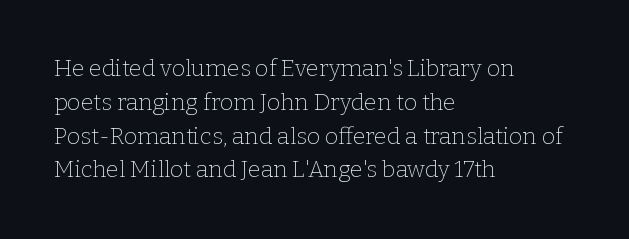
Just letters on the line, the space beneath them empty. Evenly set lines give the paragraph a standard silhouette. Heft: none added — not bold. Notice how the passage keeps a crisp vertical edge on the left only. No extra tracking has been applied to these lines. A roman cut, with each character standing at attention.
